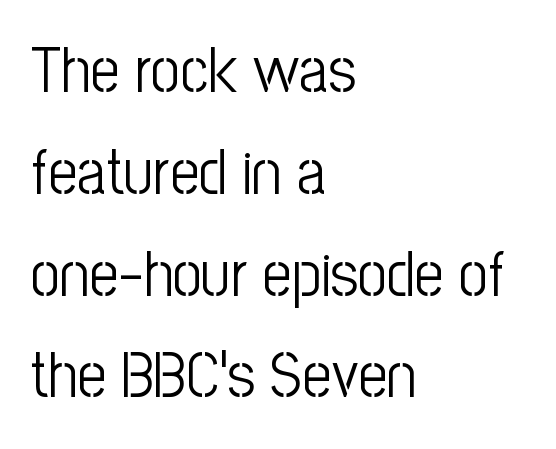
{"serif": "no", "italic": "no", "bold": "no", "weight": "light", "width": "condensed", "stroke_contrast": "low", "x_height": "medium", "monospaced": "no", "underline": "no", "align": "left", "line_spacing": "normal", "line_spacing_ratio": 1.59, "letter_spacing": "normal", "letter_spacing_em": 0.0, "glyph_px": 64}
